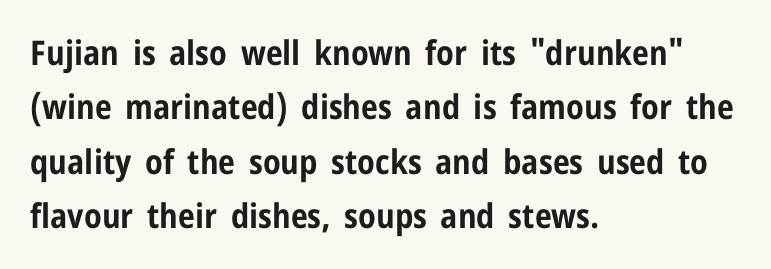
The face used here is proportionally spaced, like ordinary book or web type. Its strokes are broad and dark, the hallmark of bold type. A typesetter would label this face a sans. A roman cut, with each character standing at attention.
